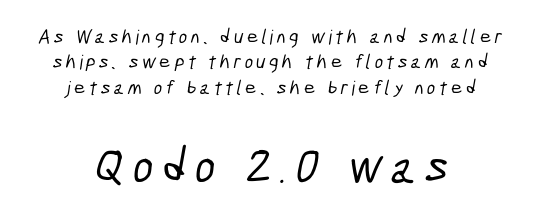
{"serif": "no", "width": "condensed", "stroke_contrast": "low", "x_height": "medium", "monospaced": "no", "underline": "no", "align": "center", "line_spacing": "normal", "line_spacing_ratio": 1.27, "larger_block": "second", "size_ratio": 2.45, "glyph_px": 49}
